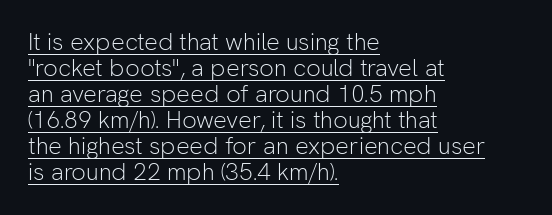
{"italic": "no", "bold": "no", "underline": "yes", "align": "left", "line_spacing": "tight", "line_spacing_ratio": 1.08, "letter_spacing": "normal", "letter_spacing_em": 0.0, "glyph_px": 24}
